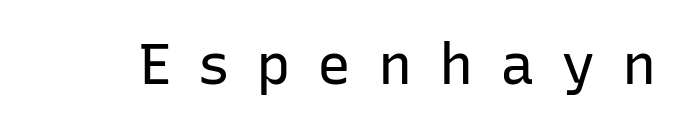
Q: Is the text bold? A: No.
Q: Is the text italic (slanted)? A: No, it is upright.
Q: Is the typeface a serif or a sans-serif typeface? A: Sans-serif.
Q: Is the text underlined? A: No.
Q: Is the spacing between letters normal or unusually wide? A: Unusually wide.
Q: Width (condensed, normal, or wide)? A: Normal.
Q: Stroke contrast? A: Low.
Q: x-height? A: Medium.
Q: Monospaced? A: No.
